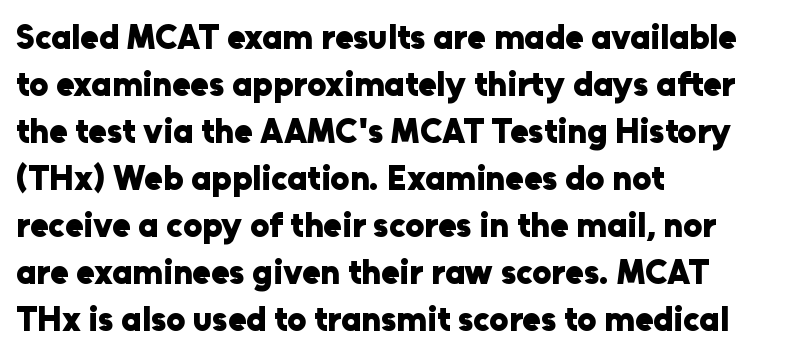
Q: Is the text bold? A: Yes.
Q: Is the text italic (slanted)? A: No, it is upright.
Q: Is the typeface a serif or a sans-serif typeface? A: Sans-serif.
Q: Is the text underlined? A: No.
Q: How is the paragraph aligned? A: Left-aligned.
Q: Is the spacing between letters normal or unusually wide? A: Normal.
Q: Is the spacing between lines tight, normal or loose? A: Normal.
Q: Width (condensed, normal, or wide)? A: Normal.
Q: Stroke contrast? A: Low.
Q: x-height? A: Medium.
Q: Monospaced? A: No.
